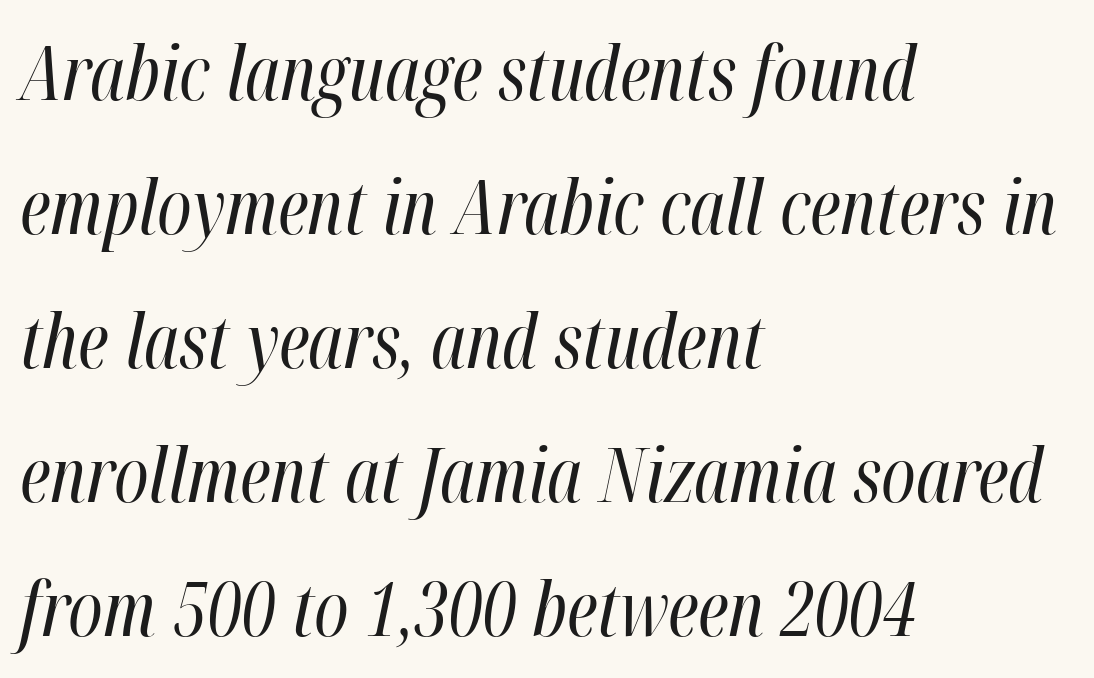
{"italic": "yes", "lean": "right", "slant_degrees": 12, "bold": "no", "weight": "regular", "width": "condensed", "stroke_contrast": "high", "x_height": "medium", "monospaced": "no", "underline": "no", "align": "left", "line_spacing_ratio": 1.81, "letter_spacing": "normal", "letter_spacing_em": 0.0, "glyph_px": 74}
